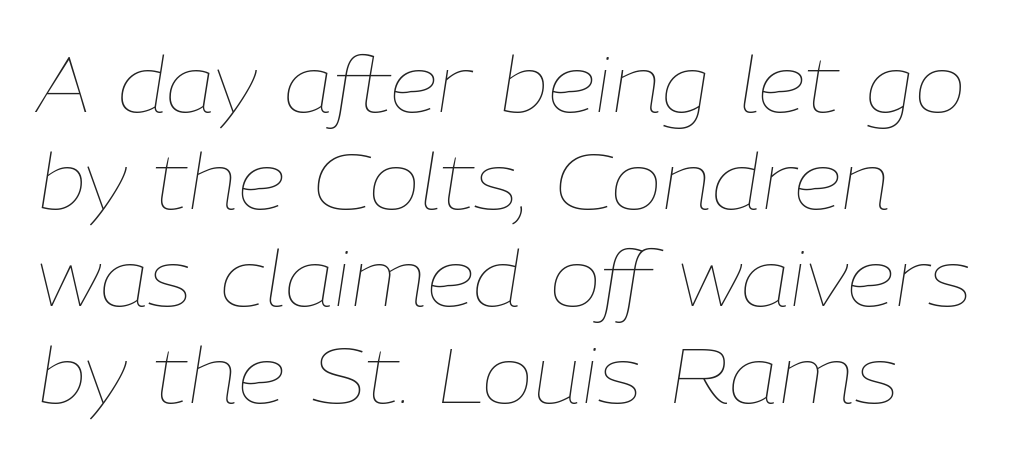
{"italic": "yes", "lean": "right", "slant_degrees": 9, "bold": "no", "weight": "thin", "width": "normal", "stroke_contrast": "low", "x_height": "medium", "monospaced": "no", "underline": "no", "align": "left", "line_spacing": "normal", "line_spacing_ratio": 1.26, "letter_spacing": "normal", "letter_spacing_em": 0.0, "glyph_px": 77}
